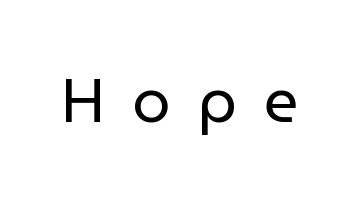
Q: Is the text bold? A: No.
Q: Is the text italic (slanted)? A: No, it is upright.
Q: Is the typeface a serif or a sans-serif typeface? A: Sans-serif.
Q: Is the text underlined? A: No.
Q: Is the spacing between letters normal or unusually wide? A: Unusually wide.
Q: Width (condensed, normal, or wide)? A: Normal.
Q: Stroke contrast? A: Low.
Q: x-height? A: Medium.
Q: Monospaced? A: No.
